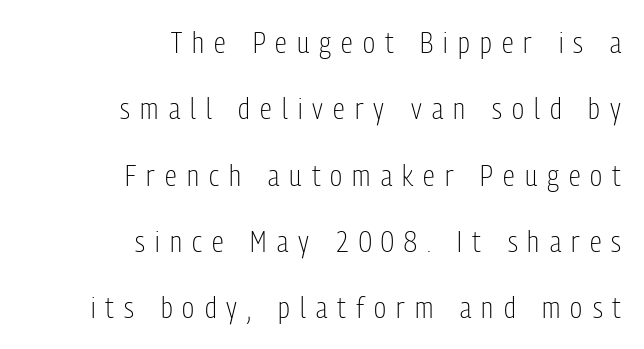
The image shows 30 px light, condensed sans-serif type, upright; set right-aligned, loose line spacing (2.21x), unusually wide letter spacing (+0.34 em), not underlined; low stroke contrast and a medium x-height.
